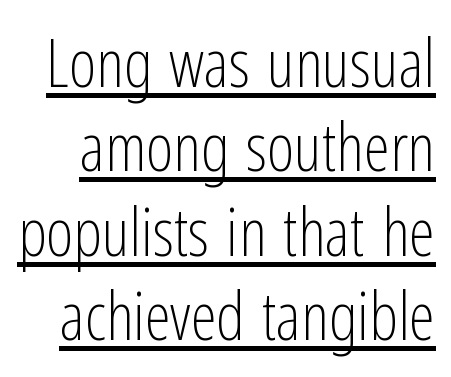
Q: Is the text bold? A: No.
Q: Is the text italic (slanted)? A: No, it is upright.
Q: Is the typeface a serif or a sans-serif typeface? A: Sans-serif.
Q: Is the text underlined? A: Yes.
Q: Is the spacing between letters normal or unusually wide? A: Normal.
Q: Is the spacing between lines tight, normal or loose? A: Normal.
Q: Width (condensed, normal, or wide)? A: Condensed.
Q: Stroke contrast? A: Low.
Q: x-height? A: Medium.
Q: Monospaced? A: No.
